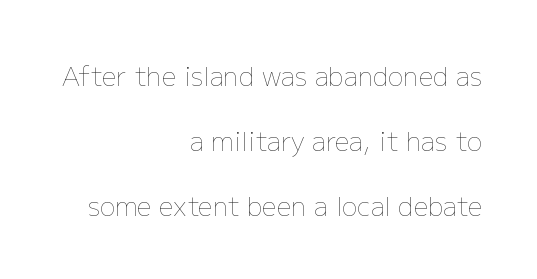
Q: Is the text bold? A: No.
Q: Is the text italic (slanted)? A: No, it is upright.
Q: Is the text underlined? A: No.
Q: How is the paragraph aligned? A: Right-aligned.
Q: Is the spacing between letters normal or unusually wide? A: Normal.
Q: Is the spacing between lines tight, normal or loose? A: Loose.
